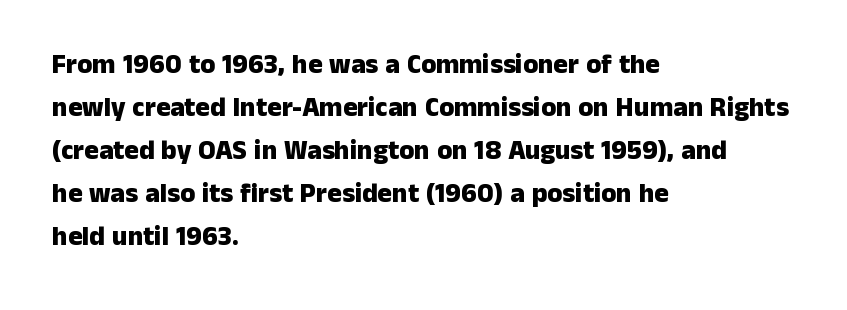
{"italic": "no", "bold": "yes", "underline": "no", "align": "left", "line_spacing": "normal", "line_spacing_ratio": 1.59, "letter_spacing": "normal", "letter_spacing_em": 0.0, "glyph_px": 27}
